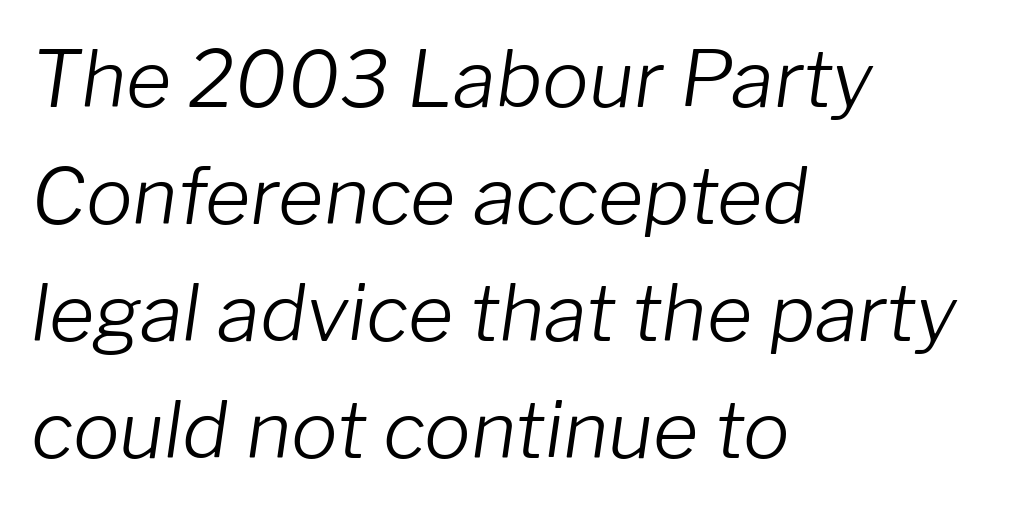
{"italic": "yes", "lean": "right", "slant_degrees": 8, "bold": "no", "weight": "light", "width": "normal", "stroke_contrast": "low", "x_height": "medium", "monospaced": "no", "underline": "no", "align": "left", "line_spacing": "normal", "line_spacing_ratio": 1.5, "letter_spacing": "normal", "letter_spacing_em": 0.0, "glyph_px": 78}
